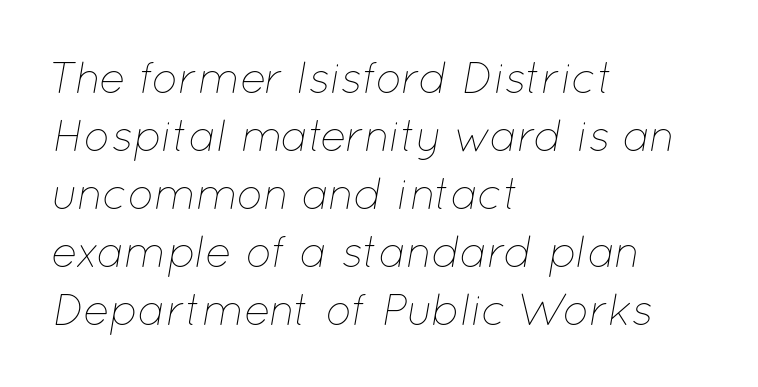
Honestly, the letter spacing is just normal — you wouldn't notice it. Does the copy run flush right? No — it runs flush left. The font's italic variant was chosen for this text. Descenders are the only things crossing below the line. Counters stay open thanks to moderate or lighter strokes.
